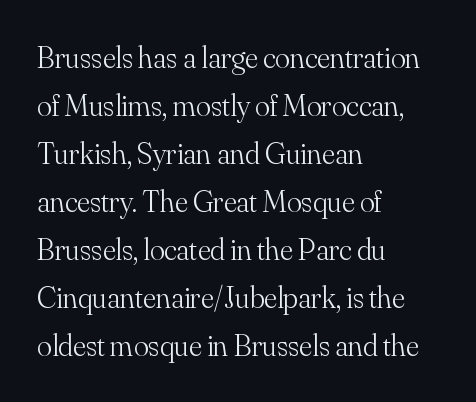
{"serif": "yes", "italic": "no", "bold": "no", "weight": "light", "width": "normal", "stroke_contrast": "medium", "x_height": "small", "monospaced": "no", "underline": "no", "align": "left", "line_spacing": "normal", "line_spacing_ratio": 1.55, "letter_spacing": "normal", "letter_spacing_em": 0.0, "glyph_px": 31}
